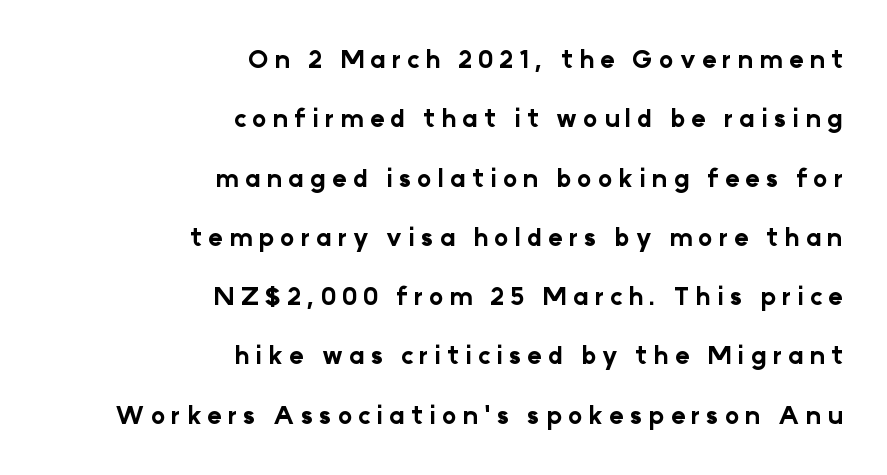
Q: Is the text bold? A: Yes.
Q: Is the text italic (slanted)? A: No, it is upright.
Q: Is the text underlined? A: No.
Q: How is the paragraph aligned? A: Right-aligned.
Q: Is the spacing between letters normal or unusually wide? A: Unusually wide.
Q: Is the spacing between lines tight, normal or loose? A: Loose.
